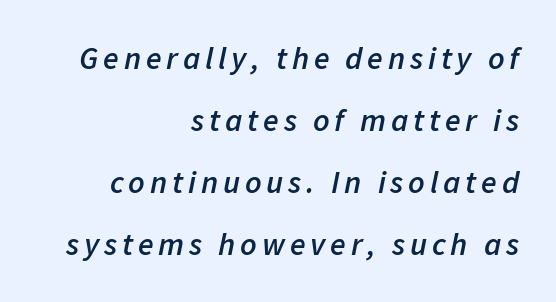
Q: Is the text bold? A: Semi-bold.
Q: Is the text italic (slanted)? A: Yes, it leans right by about 11 degrees.
Q: Is the text underlined? A: No.
Q: How is the paragraph aligned? A: Right-aligned.
Q: Is the spacing between lines tight, normal or loose? A: Loose.
Q: Width (condensed, normal, or wide)? A: Normal.
Q: Stroke contrast? A: Low.
Q: x-height? A: Medium.
Q: Monospaced? A: No.
